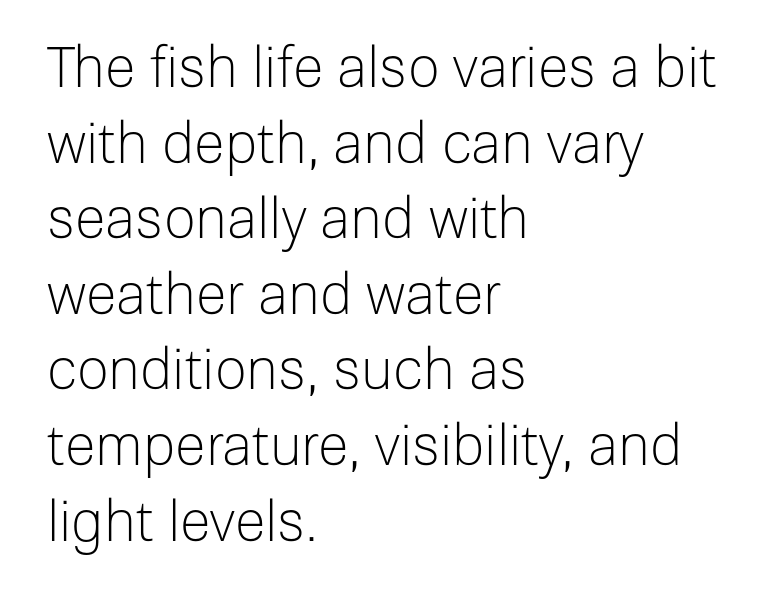
{"serif": "no", "italic": "no", "bold": "no", "weight": "light", "width": "normal", "stroke_contrast": "low", "x_height": "medium", "monospaced": "no", "underline": "no", "align": "left", "line_spacing": "normal", "line_spacing_ratio": 1.35, "letter_spacing": "normal", "letter_spacing_em": 0.0, "glyph_px": 56}
